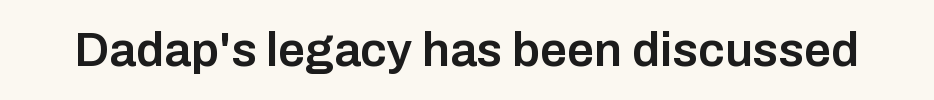
{"serif": "no", "italic": "no", "bold": "semi", "weight": "semibold", "width": "normal", "stroke_contrast": "low", "x_height": "medium", "monospaced": "no", "underline": "no", "letter_spacing": "normal", "letter_spacing_em": 0.0, "glyph_px": 48}
